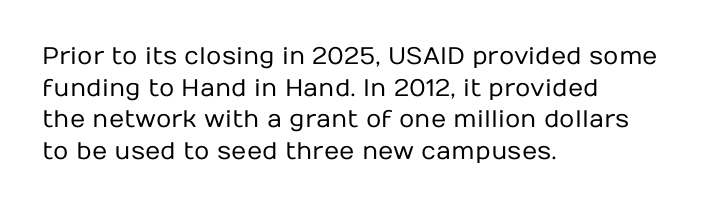
{"italic": "no", "bold": "no", "underline": "no", "align": "left", "line_spacing": "normal", "line_spacing_ratio": 1.32, "letter_spacing": "normal", "letter_spacing_em": 0.0, "glyph_px": 24}
